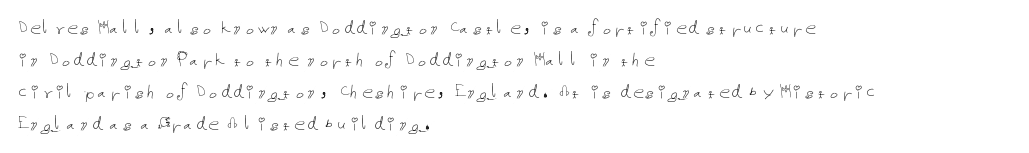
{"italic": "no", "bold": "no", "underline": "no", "align": "left", "line_spacing": "normal", "line_spacing_ratio": 1.45, "letter_spacing": "normal", "letter_spacing_em": 0.0, "glyph_px": 22}
